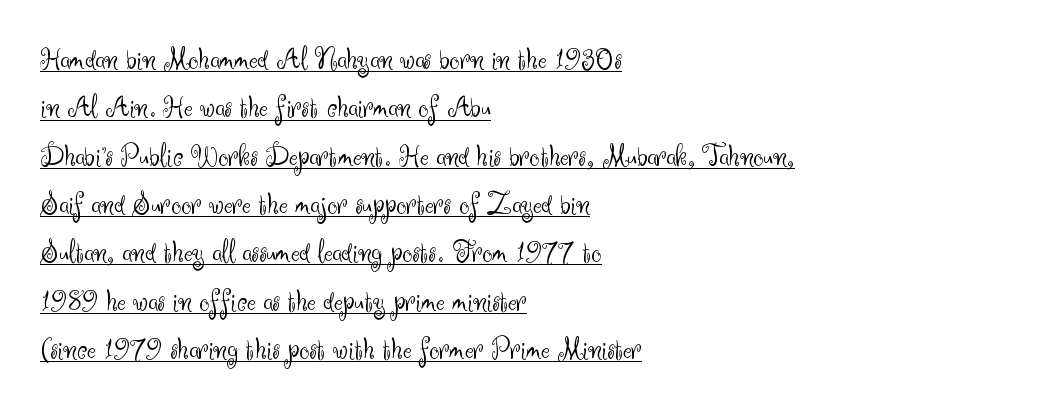
{"serif": "no", "italic": "no", "bold": "no", "weight": "light", "width": "normal", "stroke_contrast": "medium", "x_height": "small", "monospaced": "no", "underline": "yes", "align": "left", "line_spacing": "normal", "line_spacing_ratio": 1.51, "letter_spacing": "normal", "letter_spacing_em": 0.0, "glyph_px": 32}
